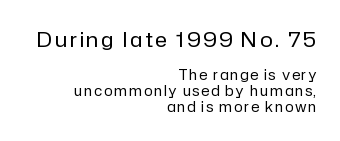
The image shows 21 px text type, upright; set right-aligned, tight line spacing (1.12x), not underlined; the first (top) block is 1.5x larger.
